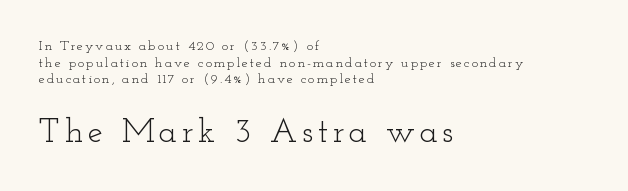
Any mark beneath the type? The region is blank. The rendering uses natural spacing where letterforms have individual widths. A classic flush-left, rag-right setting is used for this passage. The face used here appears at its bigger size in the lower chunk.
